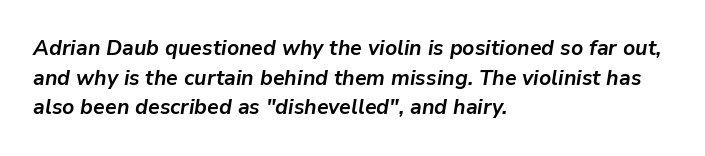
Words appear dense and cohesive because spacing is normal. The axis of the letterforms is tilted away from vertical. Left-aligned paragraph, ragged on the right. The rendering uses a bold face; every stroke is thick and dark.
